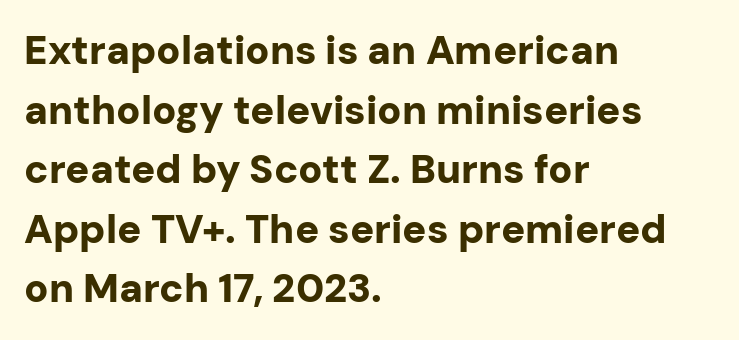
The image shows 40 px bold sans-serif type, upright; set left-aligned, normal line spacing (1.49x), normal letter spacing, not underlined; low stroke contrast and a medium x-height.
